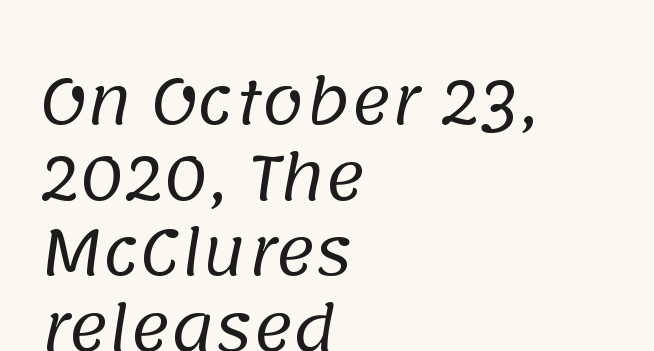
The space directly below the letters is spotless. This sample uses plain, unmodified letter spacing. This sample has the flowing, uneven cadence of proportional lettering. A quiet, ordinary-to-light weight characterises the typeface. The lines in this sample share a left origin and differ only in where they stop.
